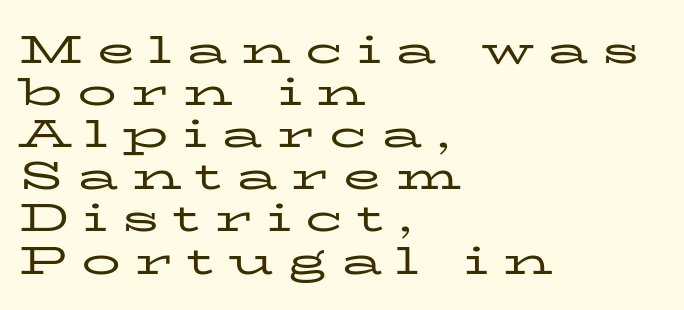
{"serif": "yes", "italic": "no", "bold": "no", "weight": "regular", "width": "wide", "stroke_contrast": "low", "x_height": "medium", "monospaced": "no", "underline": "no", "align": "left", "line_spacing": "tight", "line_spacing_ratio": 1.08, "letter_spacing": "wide", "letter_spacing_em": 0.36, "glyph_px": 39}
